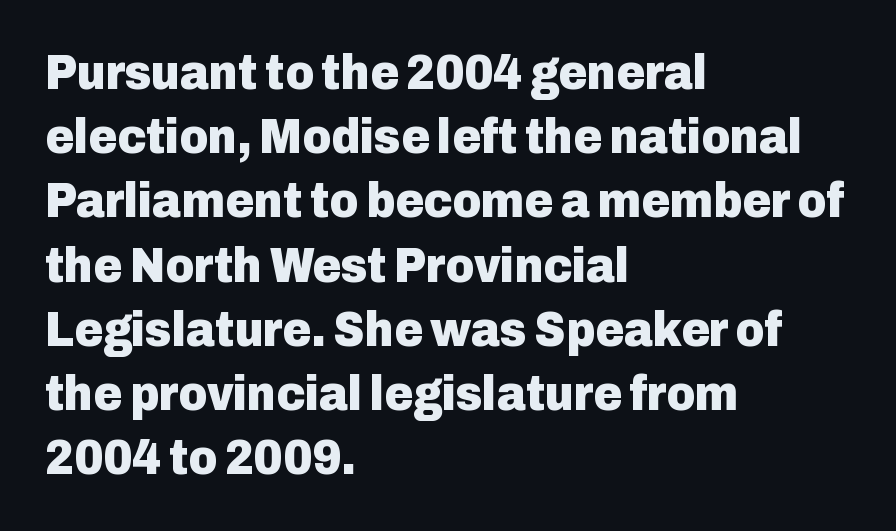
The image shows 49 px heavy sans-serif type, upright; set left-aligned, normal line spacing (1.31x), normal letter spacing, not underlined; low stroke contrast and a medium x-height.
